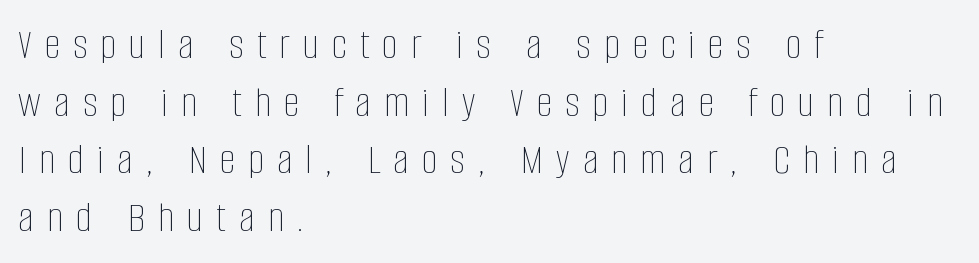
Q: Is the text bold? A: No.
Q: Is the text italic (slanted)? A: No, it is upright.
Q: Is the text underlined? A: No.
Q: How is the paragraph aligned? A: Left-aligned.
Q: Is the spacing between letters normal or unusually wide? A: Unusually wide.
Q: Is the spacing between lines tight, normal or loose? A: Normal.
Q: Width (condensed, normal, or wide)? A: Condensed.
Q: Stroke contrast? A: Low.
Q: x-height? A: Large.
Q: Monospaced? A: No.
